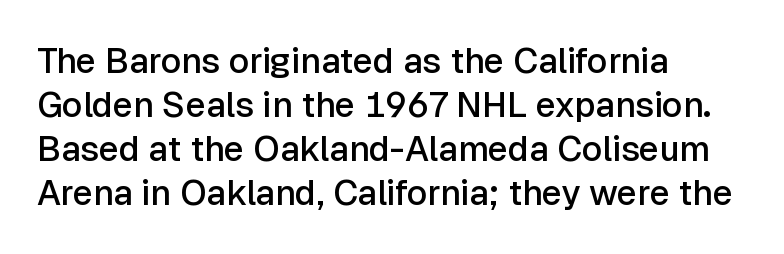
Q: Is the text bold? A: Semi-bold.
Q: Is the text italic (slanted)? A: No, it is upright.
Q: Is the typeface a serif or a sans-serif typeface? A: Sans-serif.
Q: Is the text underlined? A: No.
Q: How is the paragraph aligned? A: Left-aligned.
Q: Is the spacing between letters normal or unusually wide? A: Normal.
Q: Is the spacing between lines tight, normal or loose? A: Normal.
Q: Width (condensed, normal, or wide)? A: Normal.
Q: Stroke contrast? A: Low.
Q: x-height? A: Medium.
Q: Monospaced? A: No.
